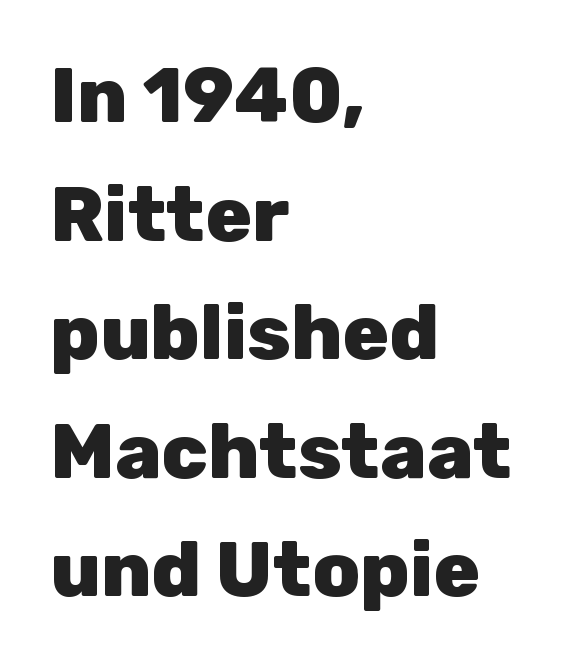
The image shows 77 px heavy sans-serif type, upright; set left-aligned, normal line spacing (1.54x), normal letter spacing, not underlined; low stroke contrast and a medium x-height.
